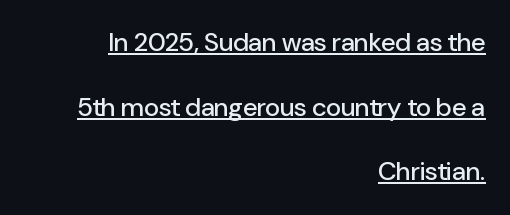
The image shows 26 px text type, upright; set right-aligned, loose line spacing (2.49x), normal letter spacing, underlined.
